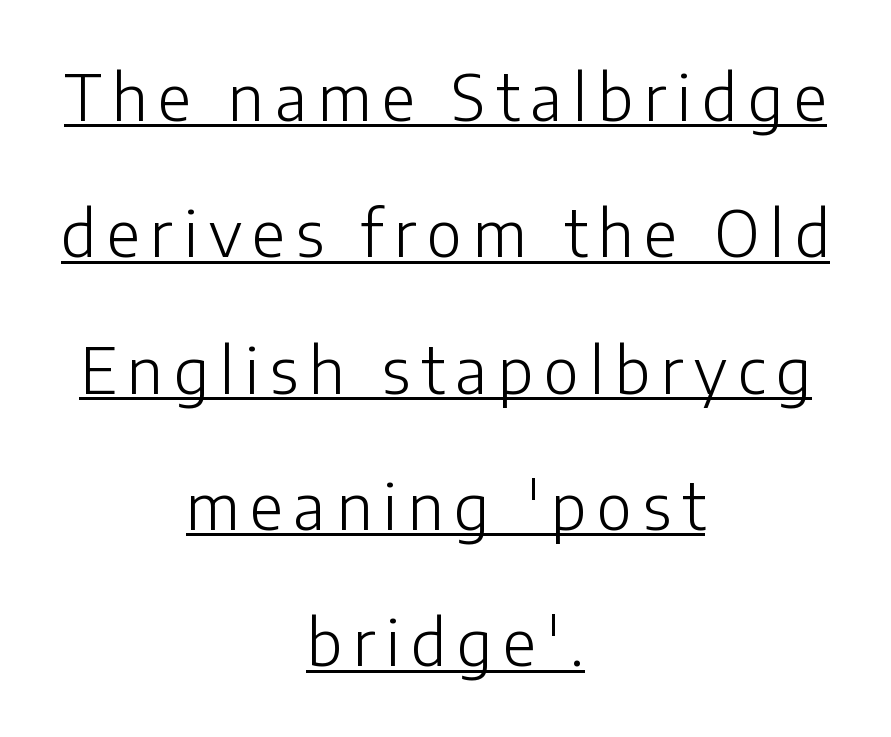
Q: Is the text bold? A: No.
Q: Is the text italic (slanted)? A: No, it is upright.
Q: Is the typeface a serif or a sans-serif typeface? A: Sans-serif.
Q: Is the text underlined? A: Yes.
Q: How is the paragraph aligned? A: Centered.
Q: Is the spacing between lines tight, normal or loose? A: Loose.
Q: Width (condensed, normal, or wide)? A: Normal.
Q: Stroke contrast? A: Low.
Q: x-height? A: Medium.
Q: Monospaced? A: No.
